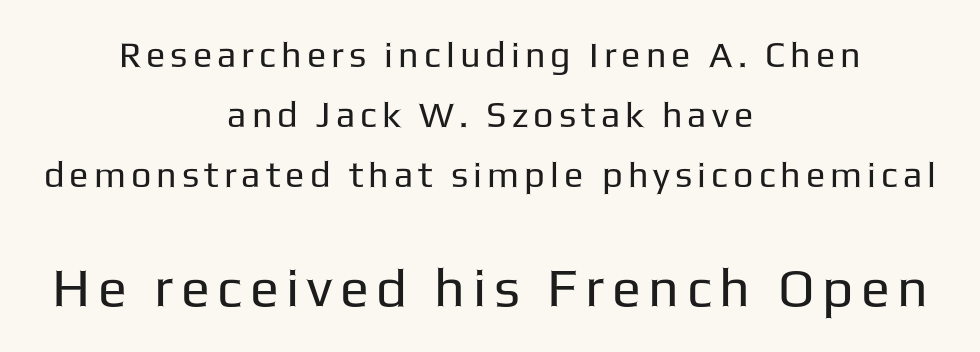
Q: Is the text bold? A: No.
Q: Is the text italic (slanted)? A: No, it is upright.
Q: Is the typeface a serif or a sans-serif typeface? A: Sans-serif.
Q: Is the text underlined? A: No.
Q: How is the paragraph aligned? A: Centered.
Q: Is the spacing between lines tight, normal or loose? A: Normal.
Q: Which block of text is set in a larger size, the first (top) or the second (bottom)? A: The second (bottom) one.
Q: Width (condensed, normal, or wide)? A: Normal.
Q: Stroke contrast? A: Low.
Q: x-height? A: Medium.
Q: Monospaced? A: No.
